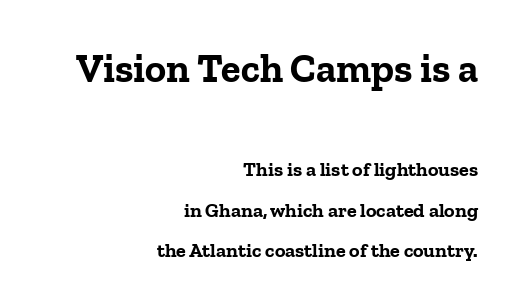
{"serif": "yes", "italic": "no", "bold": "yes", "weight": "bold", "width": "normal", "stroke_contrast": "low", "x_height": "medium", "monospaced": "no", "underline": "no", "align": "right", "line_spacing": "loose", "line_spacing_ratio": 2.03, "letter_spacing": "normal", "letter_spacing_em": 0.0, "larger_block": "first", "size_ratio": 2.0, "glyph_px": 40}
